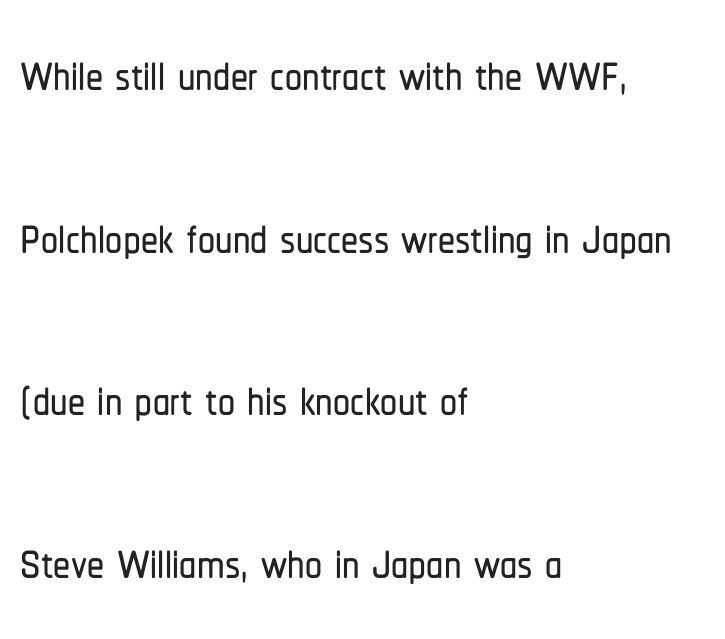
Q: Is the text italic (slanted)? A: No, it is upright.
Q: Is the typeface a serif or a sans-serif typeface? A: Sans-serif.
Q: Is the text underlined? A: No.
Q: How is the paragraph aligned? A: Left-aligned.
Q: Is the spacing between letters normal or unusually wide? A: Normal.
Q: Is the spacing between lines tight, normal or loose? A: Loose.
Q: Width (condensed, normal, or wide)? A: Condensed.
Q: Stroke contrast? A: Low.
Q: x-height? A: Medium.
Q: Monospaced? A: No.
